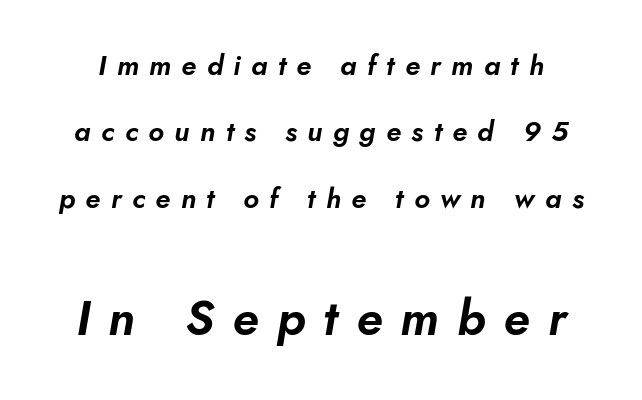
The image shows 49 px text type, italic (leaning right); set loose line spacing (2.37x), unusually wide letter spacing (+0.37 em), not underlined; the second (bottom) block is 1.75x larger; low stroke contrast and a small x-height.
